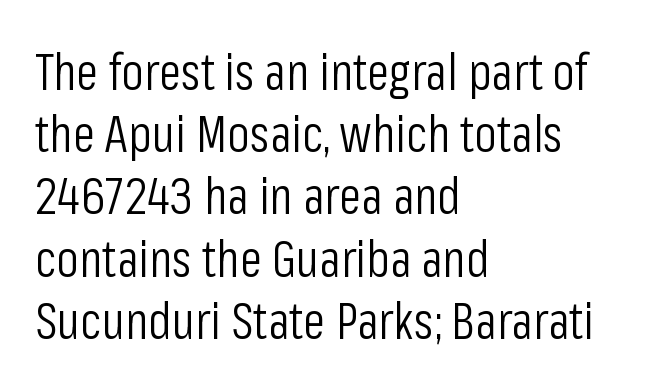
Q: Is the text bold? A: No.
Q: Is the text italic (slanted)? A: No, it is upright.
Q: Is the typeface a serif or a sans-serif typeface? A: Sans-serif.
Q: Is the text underlined? A: No.
Q: How is the paragraph aligned? A: Left-aligned.
Q: Is the spacing between letters normal or unusually wide? A: Normal.
Q: Width (condensed, normal, or wide)? A: Condensed.
Q: Stroke contrast? A: Low.
Q: x-height? A: Medium.
Q: Monospaced? A: No.
